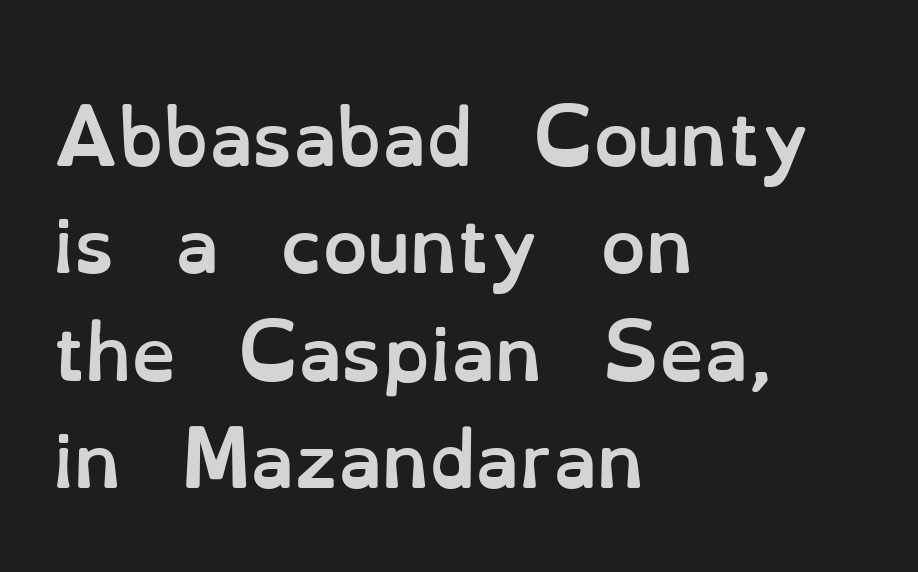
Q: Is the text bold? A: Yes.
Q: Is the text italic (slanted)? A: No, it is upright.
Q: Is the text underlined? A: No.
Q: How is the paragraph aligned? A: Left-aligned.
Q: Is the spacing between letters normal or unusually wide? A: Normal.
Q: Is the spacing between lines tight, normal or loose? A: Normal.
Q: Width (condensed, normal, or wide)? A: Normal.
Q: Stroke contrast? A: Low.
Q: x-height? A: Small.
Q: Monospaced? A: No.
